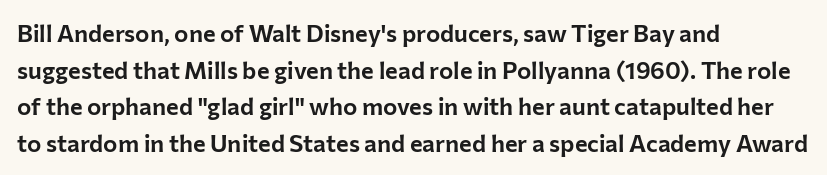
{"italic": "no", "underline": "no", "align": "left", "line_spacing": "normal", "line_spacing_ratio": 1.53, "letter_spacing": "normal", "letter_spacing_em": 0.0, "glyph_px": 24}
